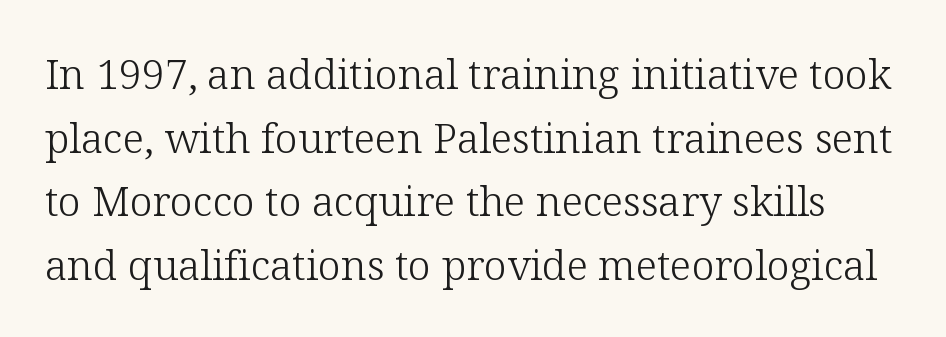
{"serif": "yes", "italic": "no", "bold": "no", "weight": "light", "width": "normal", "stroke_contrast": "low", "x_height": "medium", "monospaced": "no", "underline": "no", "line_spacing": "normal", "line_spacing_ratio": 1.55, "letter_spacing": "normal", "letter_spacing_em": 0.0, "glyph_px": 41}
